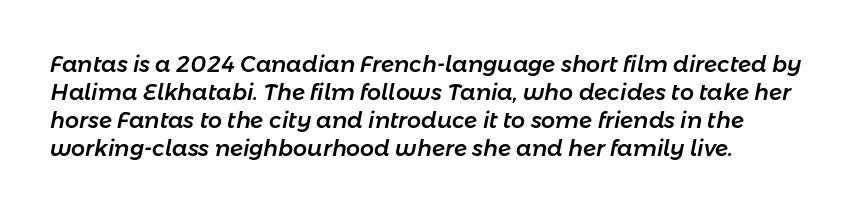
The image shows 22 px text type, italic (leaning right); set normal line spacing (1.27x), normal letter spacing, not underlined.
